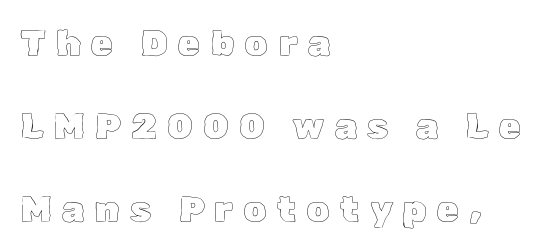
{"italic": "no", "width": "normal", "x_height": "medium", "monospaced": "no", "underline": "no", "align": "left", "line_spacing": "loose", "line_spacing_ratio": 2.3, "letter_spacing": "wide", "letter_spacing_em": 0.29, "glyph_px": 36}
